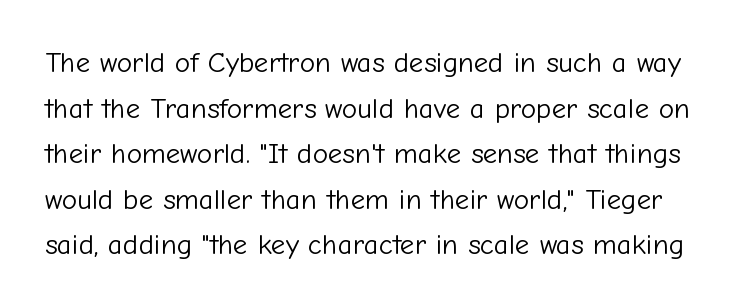
Check under the words: just untouched page. This sample uses a sans-serif face. Do the characters align in a grid? No, the font is proportional. On a weight scale, this lands at 450 or below.
